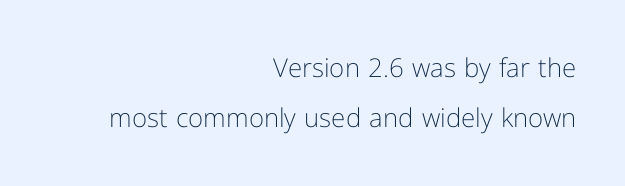
The characters are drawn with everyday or finer stroke widths. How are the letters spaced? Ordinarily, with no added tracking. The typography opts for an upright posture over an oblique one. The rendering uses a large line-height, opening up the rows. All the whitespace from short lines collects on the left.
